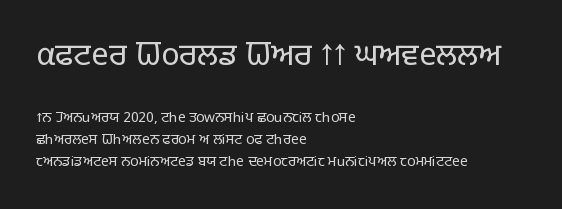
The image shows 31 px light sans-serif type, upright; set left-aligned, normal line spacing (1.57x), normal letter spacing, not underlined; the first (top) block is 2.21x larger; low stroke contrast and a large x-height.
